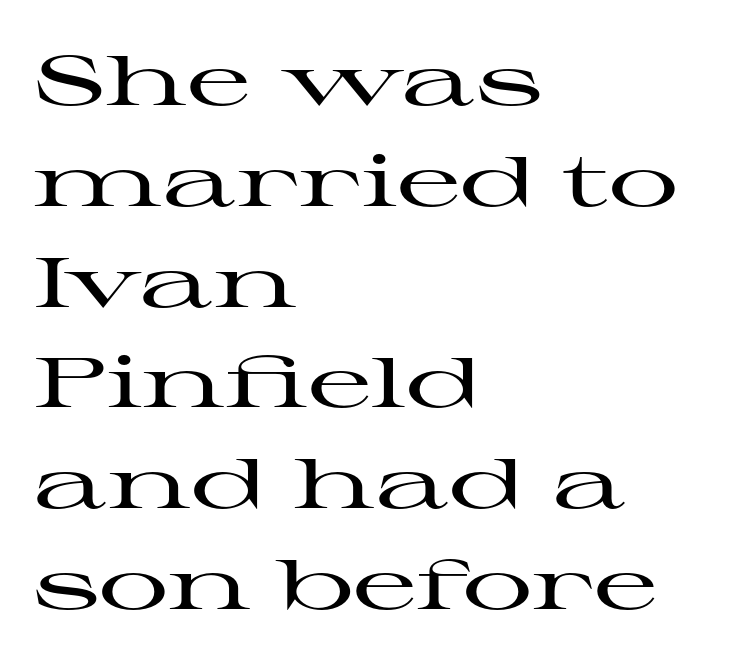
Quick note: underline off. The line-height multiplier appears to be the usual default. You can tell from the footed stems that serif type was used. There is no visible air inserted between adjacent glyphs. Reading down the block, your eye returns to a fixed left position each line.
